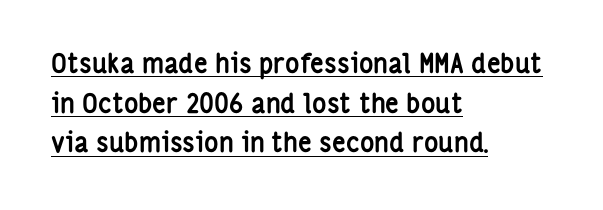
The image shows 27 px bold type, upright; set left-aligned, normal line spacing (1.47x), normal letter spacing, underlined.
